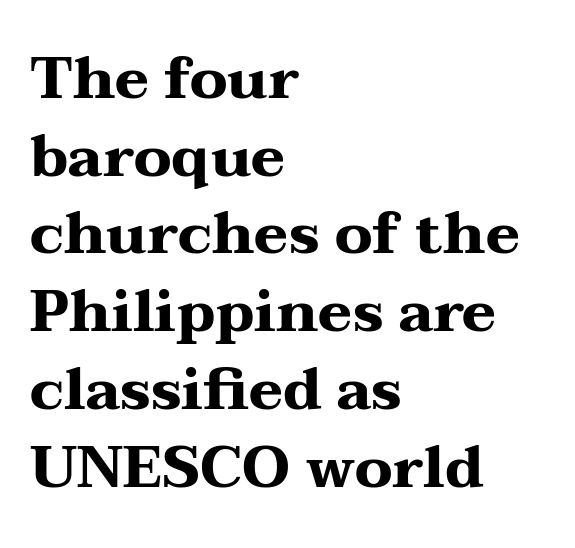
Unlike italic type, these characters show no tilt at all. The space between consecutive lines is moderate. Caption: multi-line text, flush left, ragged right. The characters look thick and weighty, a clear bold. The passage shown is typeset with a serif family. Each letter keeps its own natural width here, so spacing adapts to shape.
